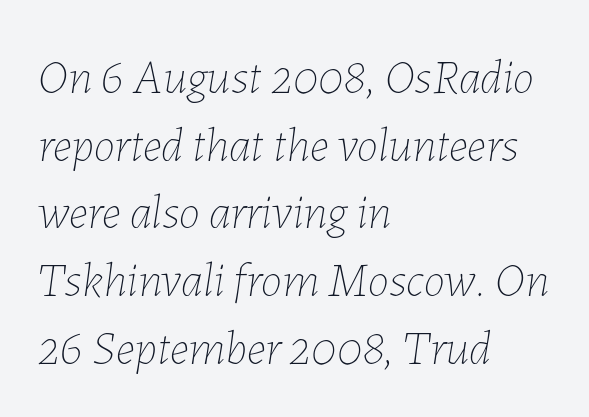
The image shows 48 px thin type, italic (leaning right); set left-aligned, normal line spacing (1.41x), normal letter spacing, not underlined; low stroke contrast and a medium x-height.
